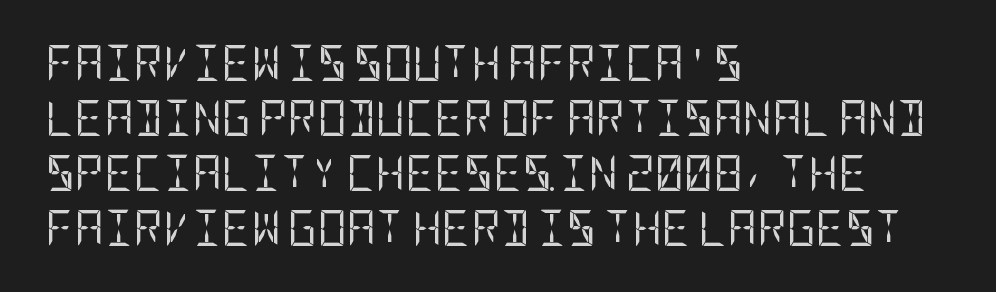
Quick note: not italic, upright. Leftover space on each line is placed entirely after the last word. This reads as an unemphasized weight, regular at the heaviest. Nothing unusual about the tracking: characters are spaced as the font intends.
